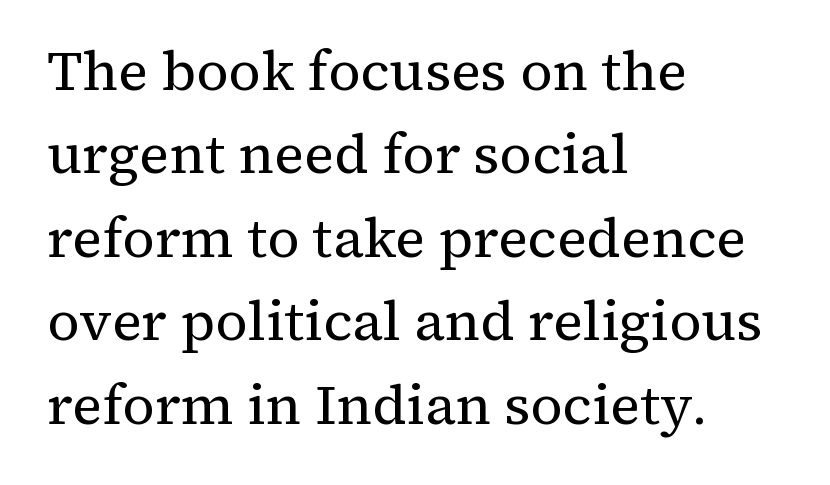
The image shows 56 px regular-weight serif type, upright; set left-aligned, normal line spacing (1.49x), normal letter spacing, not underlined; medium stroke contrast and a medium x-height.
